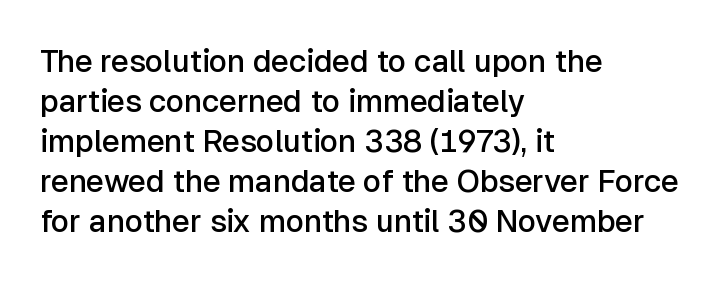
The image shows 31 px semibold sans-serif type, upright; set left-aligned, normal line spacing (1.29x), normal letter spacing, not underlined; low stroke contrast and a medium x-height.
